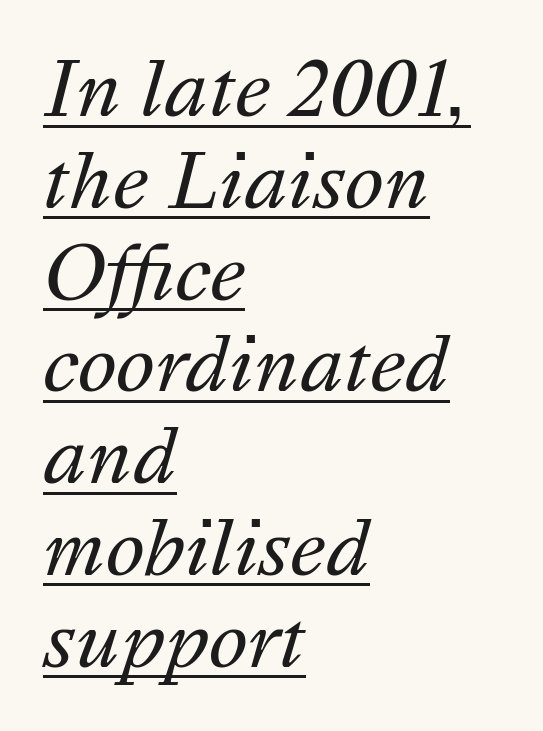
Weight: regular or lighter. Honestly, the underline is the first thing you notice here. Between one letter and the next there's only the usual sliver of space. The letters advance in unequal steps, a hallmark of proportional type.
